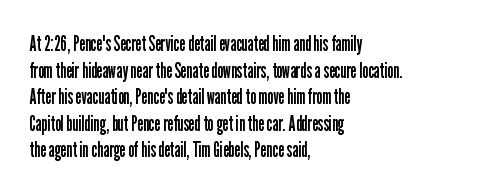
The image shows 22 px text type, upright; set left-aligned, line spacing 1.21x, normal letter spacing, not underlined.
